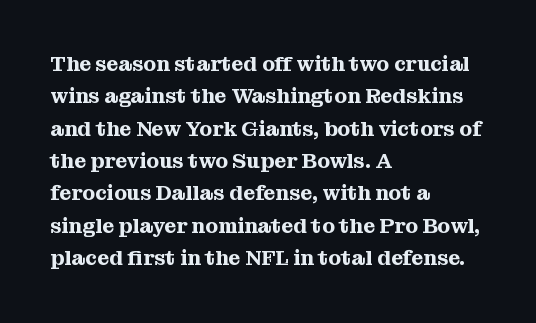
{"italic": "no", "underline": "no", "align": "left", "line_spacing": "normal", "line_spacing_ratio": 1.54, "letter_spacing": "normal", "letter_spacing_em": 0.0, "glyph_px": 21}
